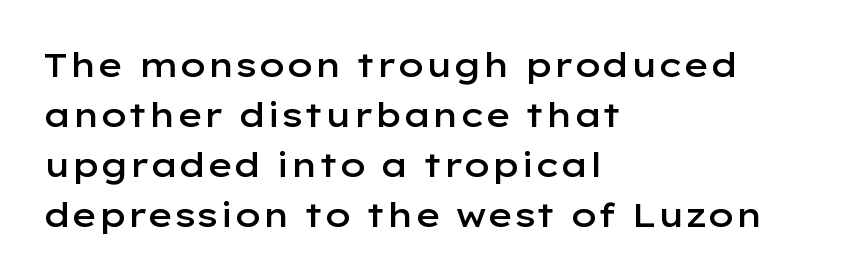
{"serif": "no", "italic": "no", "bold": "semi", "weight": "semibold", "width": "wide", "stroke_contrast": "low", "x_height": "medium", "monospaced": "no", "underline": "no", "align": "left", "line_spacing": "normal", "line_spacing_ratio": 1.47, "letter_spacing": "normal", "letter_spacing_em": 0.0, "glyph_px": 34}
